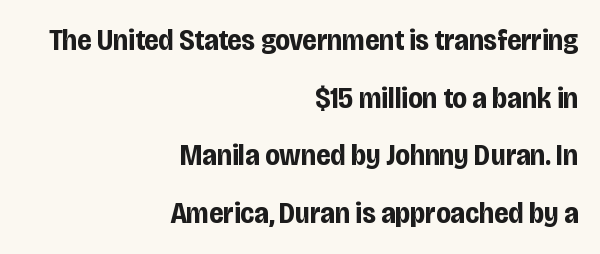
{"serif": "no", "italic": "no", "bold": "yes", "weight": "bold", "width": "condensed", "stroke_contrast": "low", "x_height": "large", "monospaced": "no", "underline": "no", "align": "right", "line_spacing": "loose", "line_spacing_ratio": 1.92, "letter_spacing": "normal", "letter_spacing_em": 0.0, "glyph_px": 30}
